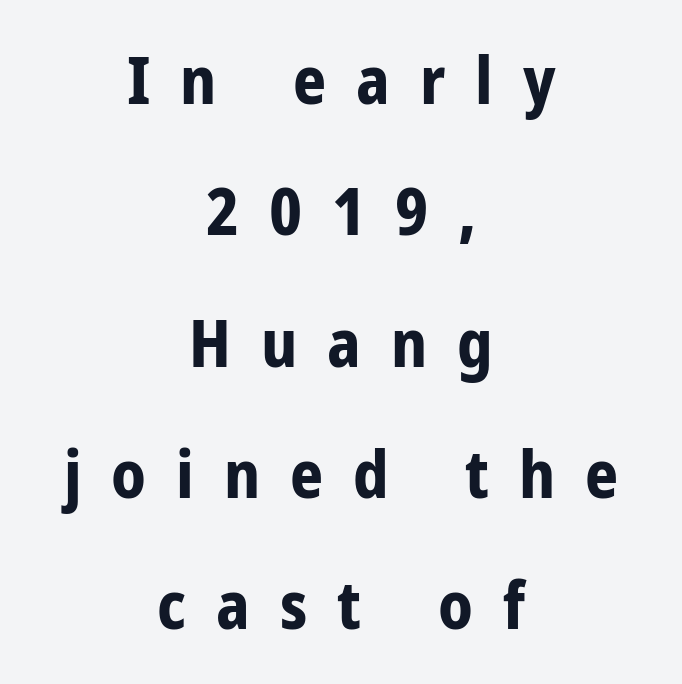
Is there any slant? The stems are plumb. Character widths vary here, with narrow letters taking less room than wide ones. Characters follow at a spacing far wider than the type designer built in. The font is running at its bold setting.
